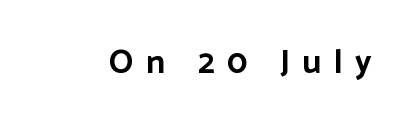
Q: Is the text bold? A: Yes.
Q: Is the text italic (slanted)? A: No, it is upright.
Q: Is the typeface a serif or a sans-serif typeface? A: Sans-serif.
Q: Is the text underlined? A: No.
Q: Is the spacing between letters normal or unusually wide? A: Unusually wide.
Q: Width (condensed, normal, or wide)? A: Normal.
Q: Stroke contrast? A: Low.
Q: x-height? A: Medium.
Q: Monospaced? A: No.
